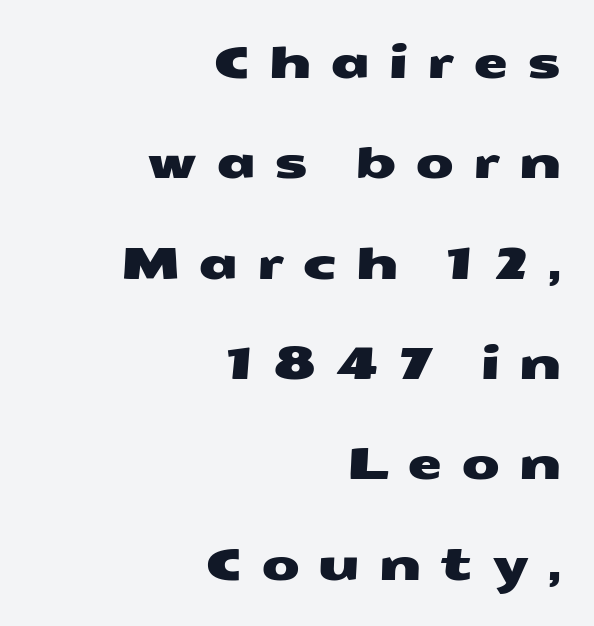
{"serif": "no", "width": "wide", "stroke_contrast": "medium", "x_height": "medium", "monospaced": "no", "underline": "no", "align": "right", "line_spacing": "loose", "line_spacing_ratio": 2.23, "letter_spacing": "wide", "letter_spacing_em": 0.4, "glyph_px": 45}
